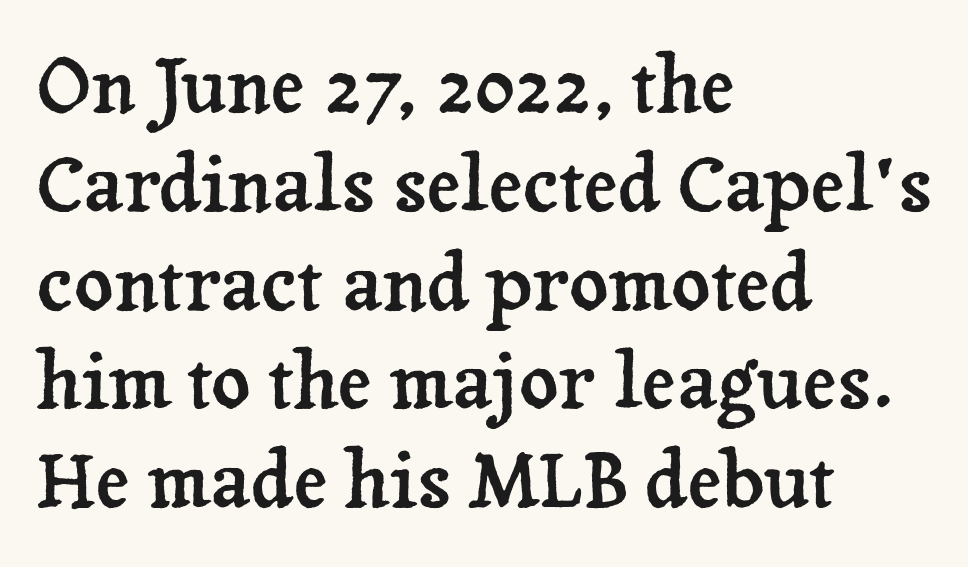
{"serif": "yes", "italic": "no", "width": "normal", "stroke_contrast": "low", "x_height": "medium", "monospaced": "no", "underline": "no", "align": "left", "line_spacing": "normal", "line_spacing_ratio": 1.3, "letter_spacing": "normal", "letter_spacing_em": 0.0, "glyph_px": 76}
